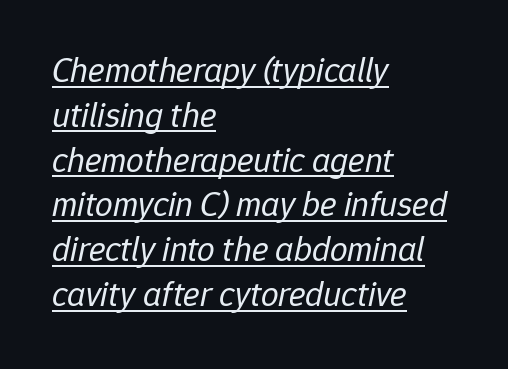
{"italic": "yes", "lean": "right", "slant_degrees": 12, "bold": "no", "weight": "regular", "width": "normal", "stroke_contrast": "low", "x_height": "medium", "monospaced": "no", "underline": "yes", "align": "left", "line_spacing": "normal", "line_spacing_ratio": 1.28, "letter_spacing": "normal", "letter_spacing_em": 0.0, "glyph_px": 35}
